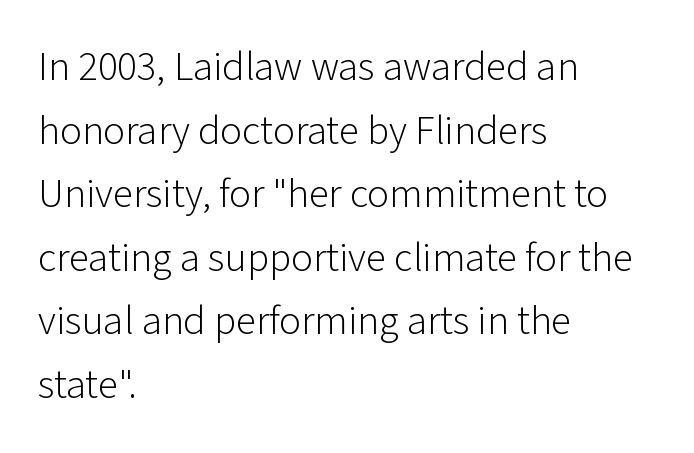
The image shows 41 px light sans-serif type, upright; set left-aligned, normal line spacing (1.55x), normal letter spacing, not underlined; low stroke contrast and a medium x-height.
